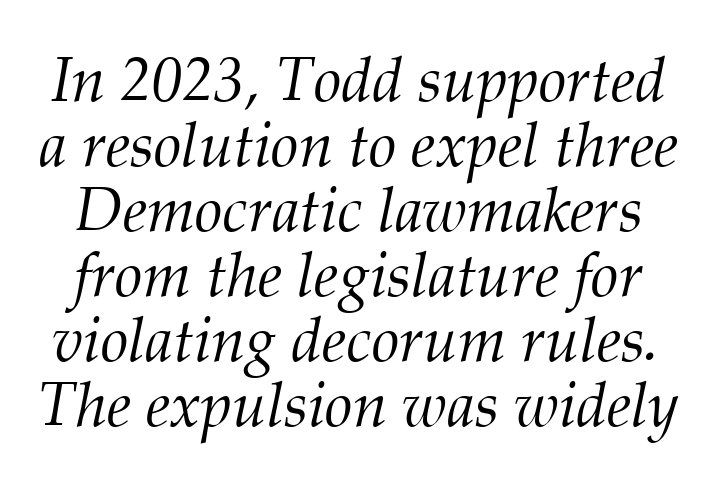
The type is set solid horizontally, with unmodified tracking. I'd call this a serif setting — the letters wear small feet. This sample has the flowing, uneven cadence of proportional lettering. These glyphs show unthickened strokes, regular width or finer. Does the lettering tilt? It does — this is italic.
